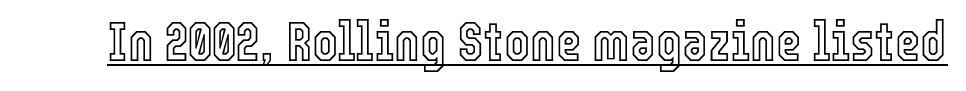
Q: Is the text italic (slanted)? A: No, it is upright.
Q: Is the text underlined? A: Yes.
Q: Is the spacing between letters normal or unusually wide? A: Normal.
Q: Width (condensed, normal, or wide)? A: Condensed.
Q: x-height? A: Medium.
Q: Monospaced? A: No.
